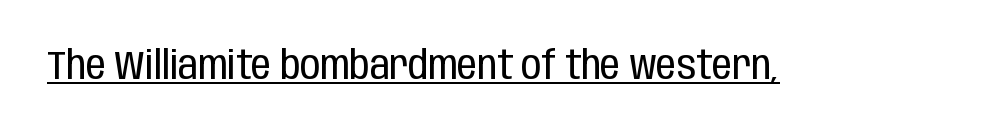
Q: Is the text bold? A: No.
Q: Is the text italic (slanted)? A: No, it is upright.
Q: Is the typeface a serif or a sans-serif typeface? A: Sans-serif.
Q: Is the text underlined? A: Yes.
Q: Is the spacing between letters normal or unusually wide? A: Normal.
Q: Width (condensed, normal, or wide)? A: Condensed.
Q: Stroke contrast? A: Low.
Q: x-height? A: Large.
Q: Monospaced? A: No.
